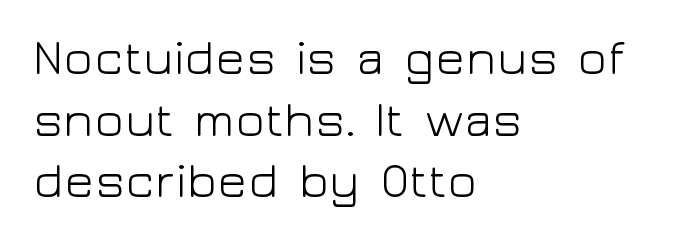
The image shows 49 px light, wide sans-serif type, upright; set left-aligned, normal line spacing (1.26x), normal letter spacing, not underlined; low stroke contrast and a medium x-height.
